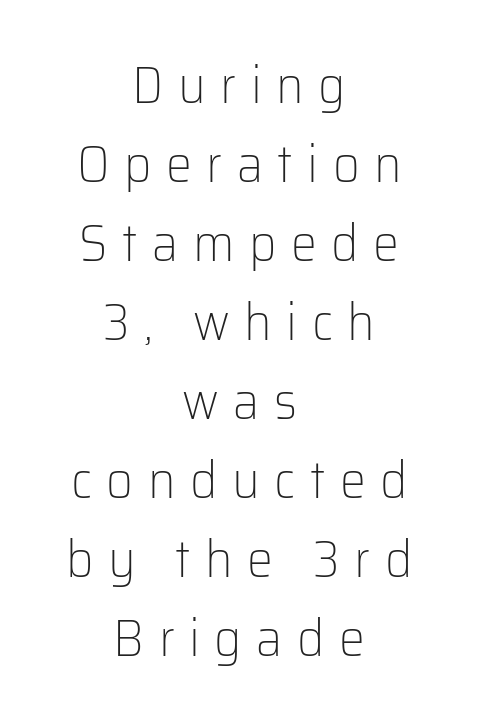
The image shows 52 px light sans-serif type, upright; set centered, normal line spacing (1.52x), unusually wide letter spacing (+0.28 em), not underlined; low stroke contrast and a medium x-height.
